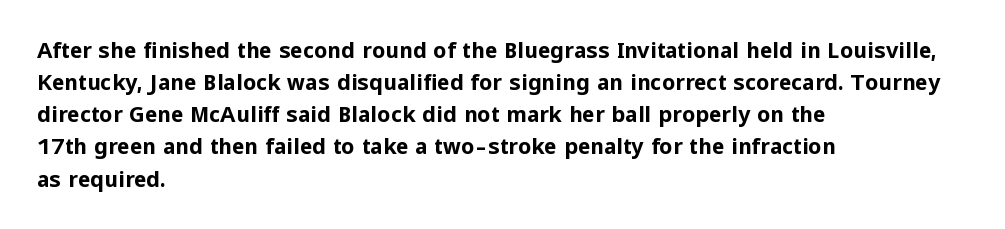
The image shows 21 px bold type, upright; set left-aligned, normal line spacing (1.53x), normal letter spacing, not underlined.
